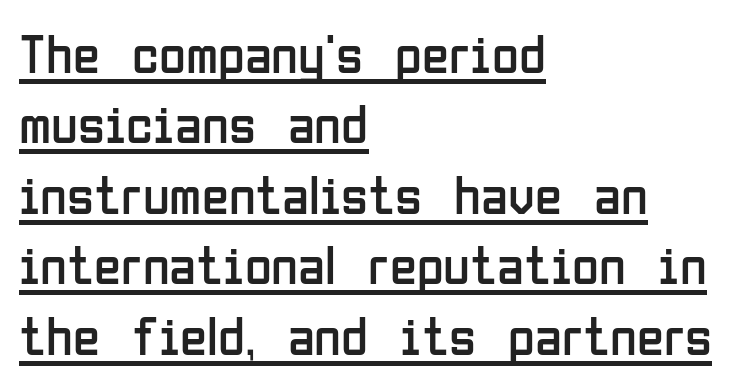
The image shows 55 px regular-weight, condensed sans-serif type, upright; set left-aligned, normal line spacing (1.28x), normal letter spacing, underlined; low stroke contrast and a medium x-height.
